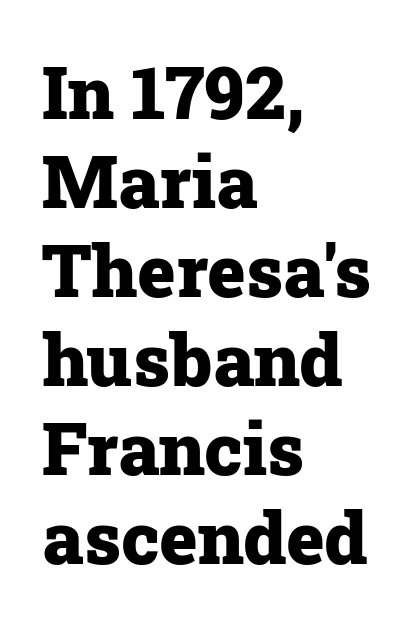
Q: Is the text bold? A: Yes.
Q: Is the text italic (slanted)? A: No, it is upright.
Q: Is the typeface a serif or a sans-serif typeface? A: Serif.
Q: Is the text underlined? A: No.
Q: How is the paragraph aligned? A: Left-aligned.
Q: Is the spacing between letters normal or unusually wide? A: Normal.
Q: Width (condensed, normal, or wide)? A: Normal.
Q: Stroke contrast? A: Low.
Q: x-height? A: Medium.
Q: Monospaced? A: No.
